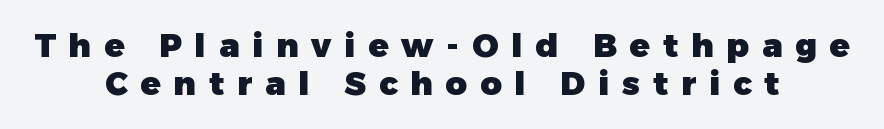
Between one letter and the next there's a generous, obvious gap. The glyphs have the mass of a bold cut. These lines huddle together more closely than default settings would place them. These lines are composed in type without serifs. The paragraph has two soft edges and a firm central axis.
